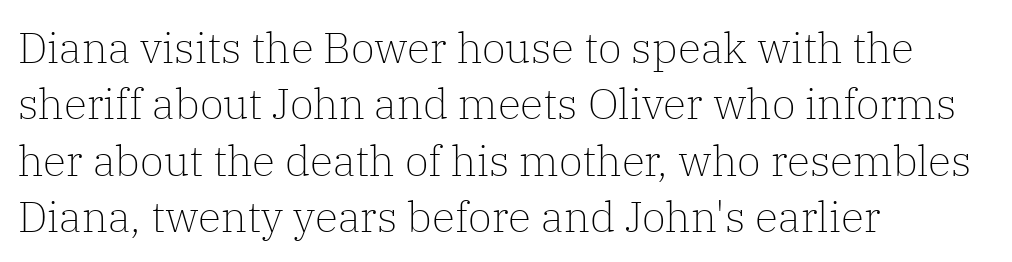
The image shows 43 px light serif type, upright; set left-aligned, normal line spacing (1.31x), normal letter spacing, not underlined; low stroke contrast and a medium x-height.
